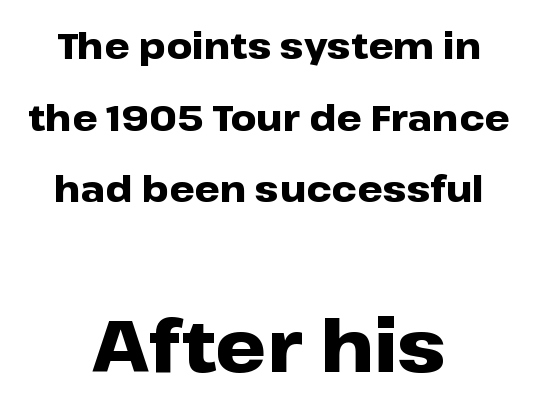
{"serif": "no", "italic": "no", "bold": "yes", "weight": "heavy", "width": "wide", "stroke_contrast": "low", "x_height": "medium", "monospaced": "no", "underline": "no", "align": "center", "line_spacing": "loose", "line_spacing_ratio": 1.99, "letter_spacing": "normal", "letter_spacing_em": 0.0, "larger_block": "second", "size_ratio": 2.03, "glyph_px": 73}
